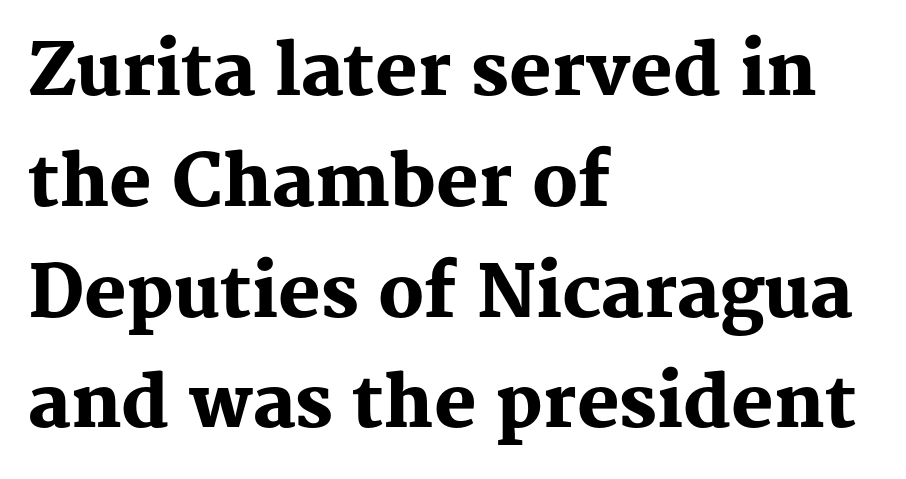
Q: Is the text bold? A: Yes.
Q: Is the text italic (slanted)? A: No, it is upright.
Q: Is the typeface a serif or a sans-serif typeface? A: Serif.
Q: Is the text underlined? A: No.
Q: How is the paragraph aligned? A: Left-aligned.
Q: Is the spacing between letters normal or unusually wide? A: Normal.
Q: Is the spacing between lines tight, normal or loose? A: Normal.
Q: Width (condensed, normal, or wide)? A: Normal.
Q: Stroke contrast? A: Medium.
Q: x-height? A: Medium.
Q: Monospaced? A: No.
